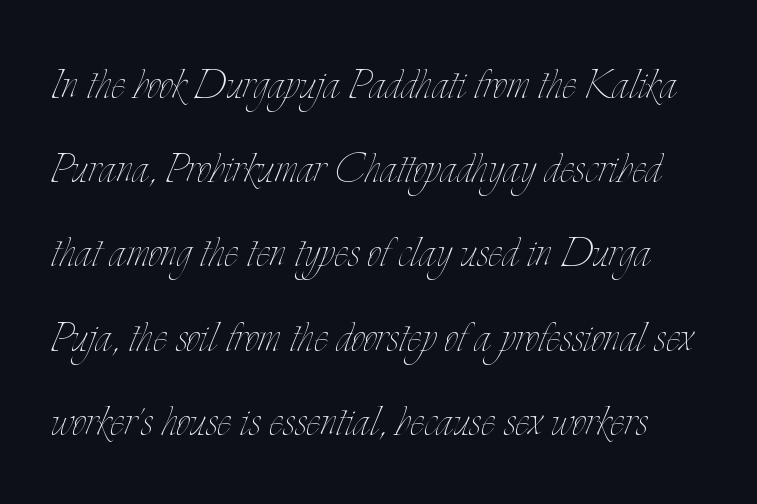
The passage shown is typed in a proportional face where columns would drift. The block of text has a typical density, with ordinary space between rows. Each word holds together tightly as a unit, with standard inter-letter gaps. Plain, unruled lines of type. A quiet, ordinary-to-light weight characterises the typeface.
